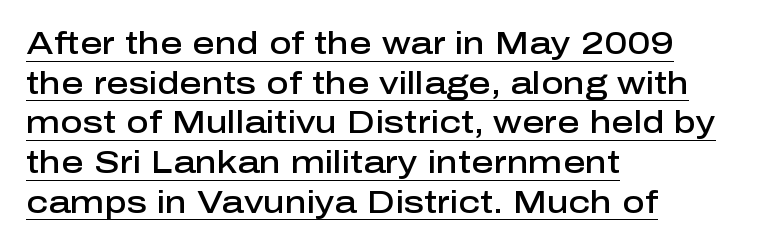
The image shows 31 px semibold sans-serif type, upright; set left-aligned, normal line spacing (1.28x), normal letter spacing, underlined; low stroke contrast and a medium x-height.
